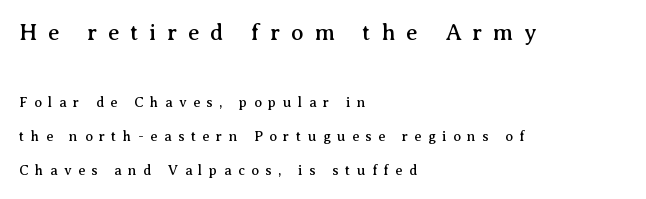
{"italic": "no", "underline": "no", "align": "left", "line_spacing": "loose", "line_spacing_ratio": 2.45, "letter_spacing": "wide", "letter_spacing_em": 0.47, "larger_block": "first", "size_ratio": 1.64, "glyph_px": 23}
